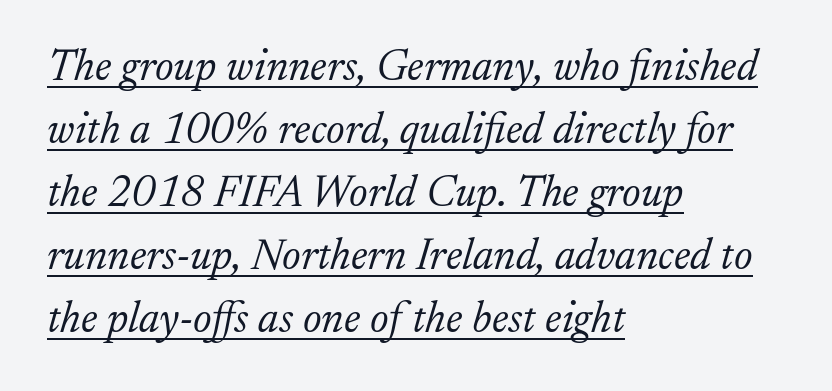
{"serif": "yes", "italic": "yes", "lean": "right", "slant_degrees": 17, "bold": "no", "weight": "light", "width": "normal", "stroke_contrast": "low", "x_height": "small", "monospaced": "no", "underline": "yes", "align": "left", "line_spacing": "normal", "line_spacing_ratio": 1.43, "letter_spacing": "normal", "letter_spacing_em": 0.0, "glyph_px": 44}
